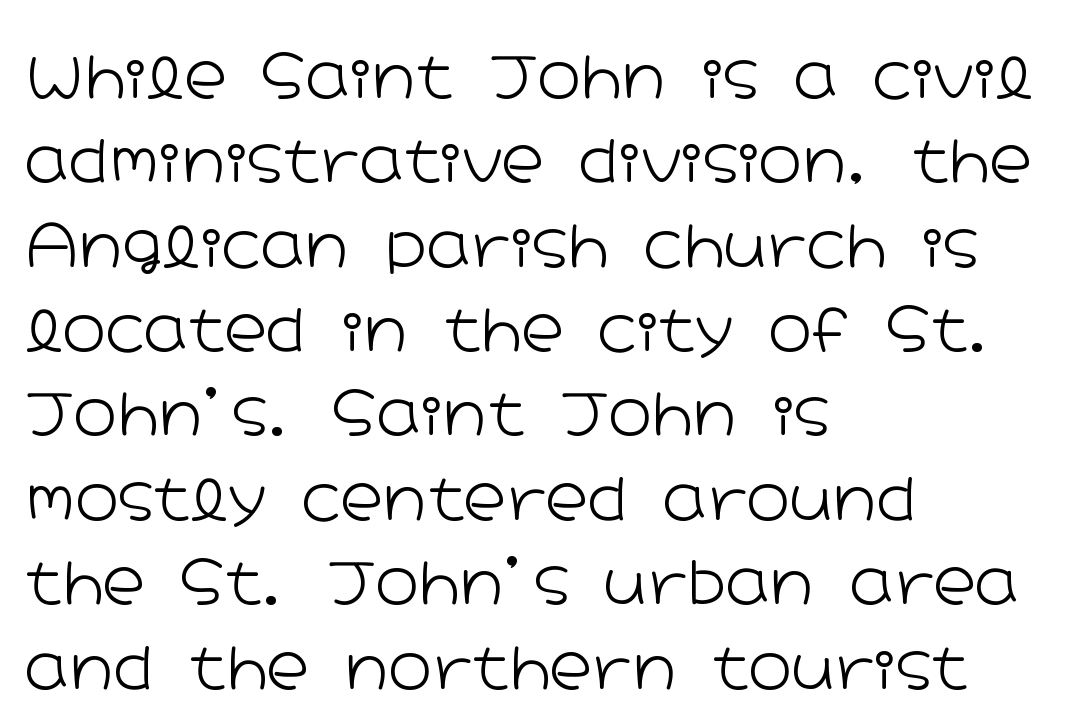
Q: Is the text bold? A: No.
Q: Is the text italic (slanted)? A: No, it is upright.
Q: Is the typeface a serif or a sans-serif typeface? A: Sans-serif.
Q: Is the text underlined? A: No.
Q: How is the paragraph aligned? A: Left-aligned.
Q: Is the spacing between letters normal or unusually wide? A: Normal.
Q: Is the spacing between lines tight, normal or loose? A: Normal.
Q: Width (condensed, normal, or wide)? A: Wide.
Q: Stroke contrast? A: Low.
Q: x-height? A: Medium.
Q: Monospaced? A: No.
